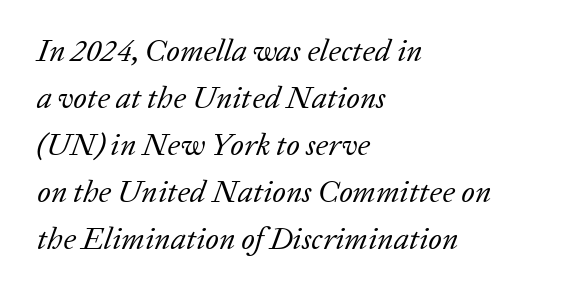
The image shows 31 px regular-weight serif type, italic (leaning right); set left-aligned, normal line spacing (1.52x), normal letter spacing, not underlined; low stroke contrast and a medium x-height.
